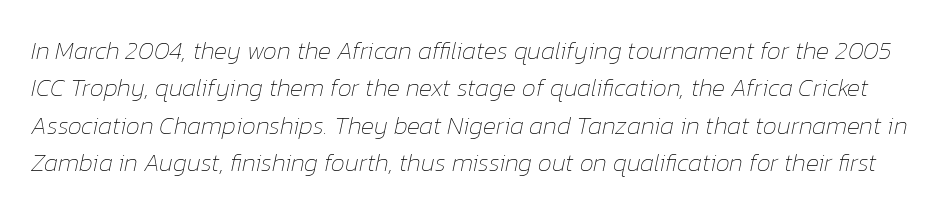
The image shows 25 px text type, italic (leaning right); set normal line spacing (1.5x), normal letter spacing, not underlined.
